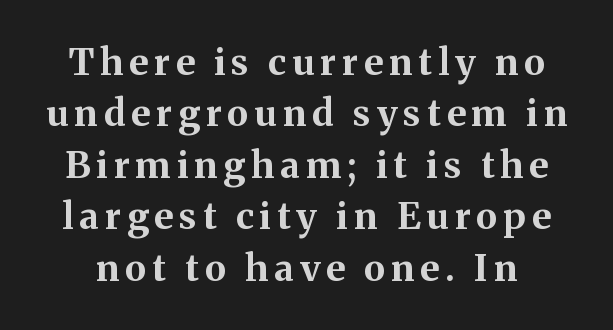
{"serif": "yes", "italic": "no", "bold": "yes", "weight": "bold", "width": "normal", "stroke_contrast": "medium", "x_height": "medium", "monospaced": "no", "underline": "no", "line_spacing": "normal", "line_spacing_ratio": 1.39, "glyph_px": 37}
